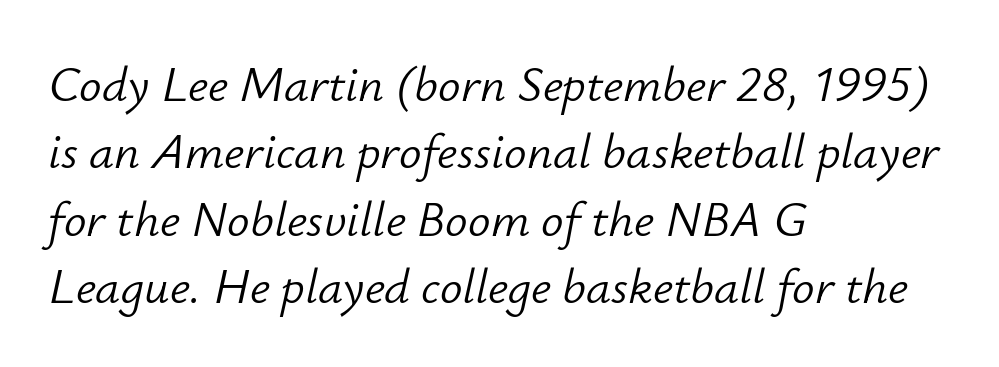
The image shows 50 px light type, italic (leaning right); set left-aligned, normal line spacing (1.35x), normal letter spacing, not underlined; low stroke contrast and a small x-height.
